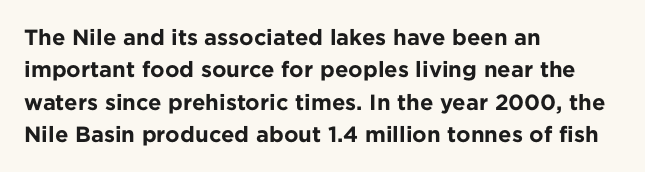
This block has exactly the height ordinary leading produces. A roman cut, with each character standing at attention. Typesetter's note: full bold, strokes at maximum text heaviness. The rendering anchors every line to the left-hand side.
